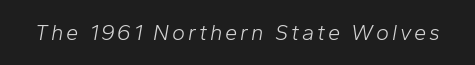
The image shows 22 px text type, italic (leaning right); set not underlined.
